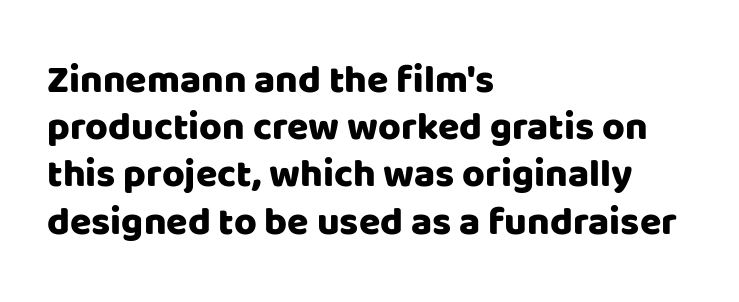
Note: no serifs on the glyphs. Looks like regular typesetting: each glyph gets only the width it needs. Descenders hang freely into open space. Tracking here is standard; glyphs follow each other at the usual distance. Rendered with straight, roman letterforms. The rag falls on the right side of this text block.
